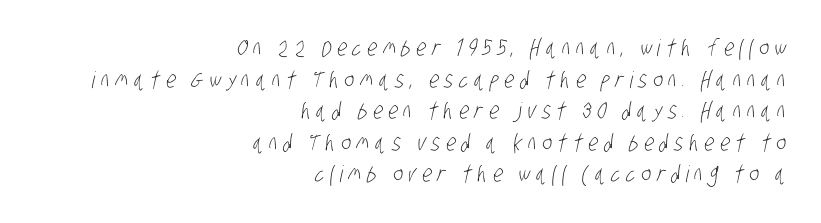
Q: Is the text bold? A: No.
Q: Is the text underlined? A: No.
Q: How is the paragraph aligned? A: Right-aligned.
Q: Is the spacing between letters normal or unusually wide? A: Unusually wide.
Q: Is the spacing between lines tight, normal or loose? A: Normal.
